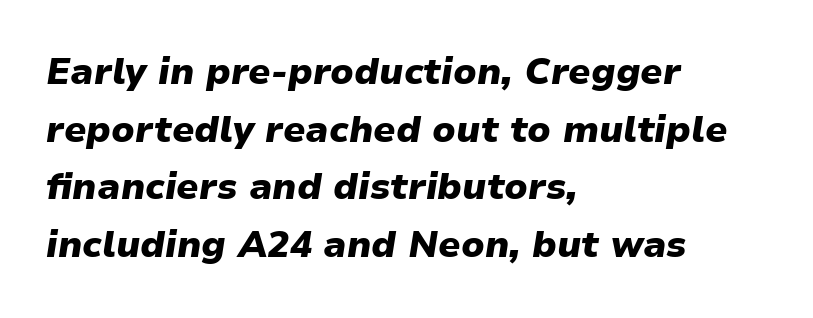
The image shows 37 px heavy type, italic (leaning right); set left-aligned, normal line spacing (1.56x), normal letter spacing, not underlined; low stroke contrast and a medium x-height.
